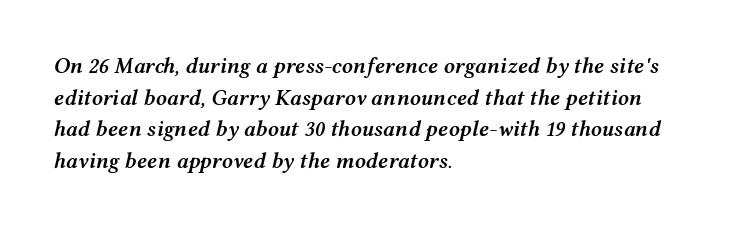
The image shows 22 px text type, italic (leaning right); set left-aligned, normal line spacing (1.44x), normal letter spacing, not underlined.
